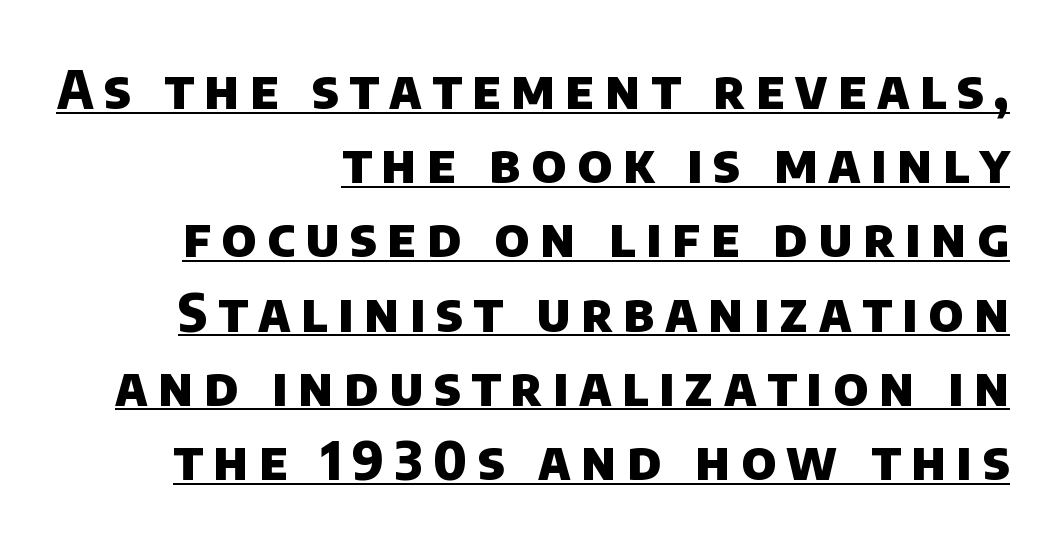
{"serif": "no", "bold": "yes", "weight": "heavy", "width": "normal", "stroke_contrast": "low", "x_height": "large", "monospaced": "no", "underline": "yes", "align": "right", "line_spacing": "normal", "line_spacing_ratio": 1.4, "letter_spacing": "wide", "letter_spacing_em": 0.2, "glyph_px": 53}
